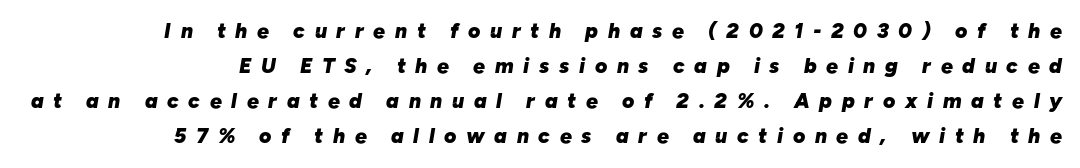
Regarding leading, the lines here are spaced in the standard way. Just letters on the line, the space beneath them empty. Does the lettering tilt? It does — this is italic. Between one letter and the next there's a generous, obvious gap. The characters look thick and weighty, a clear bold.
